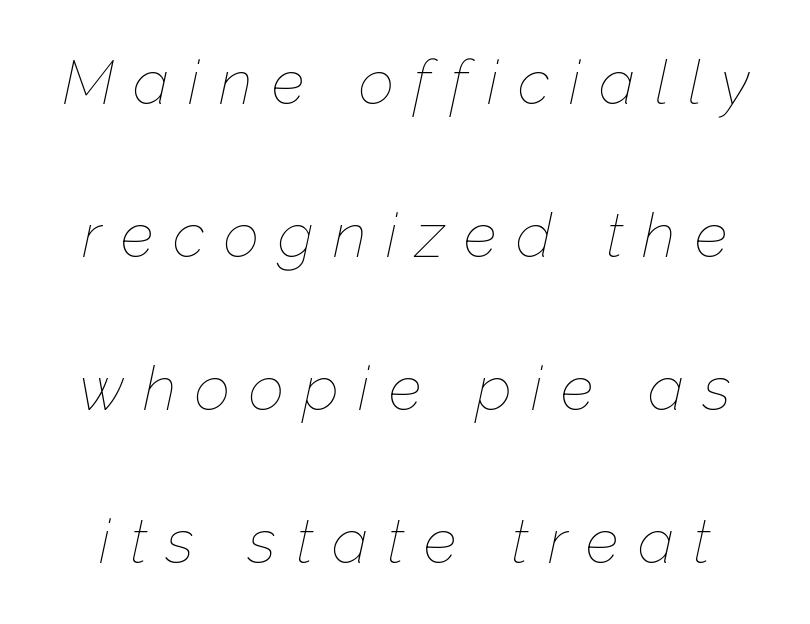
{"italic": "yes", "lean": "right", "slant_degrees": 12, "bold": "no", "weight": "thin", "width": "normal", "stroke_contrast": "low", "x_height": "medium", "monospaced": "no", "underline": "no", "line_spacing": "loose", "line_spacing_ratio": 2.47, "letter_spacing": "wide", "letter_spacing_em": 0.31, "glyph_px": 62}
